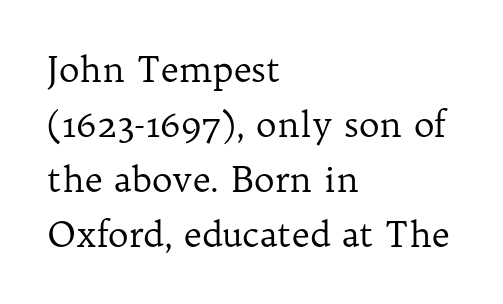
{"serif": "yes", "italic": "no", "bold": "no", "weight": "regular", "width": "normal", "stroke_contrast": "low", "x_height": "medium", "monospaced": "no", "underline": "no", "align": "left", "line_spacing": "normal", "line_spacing_ratio": 1.57, "letter_spacing": "normal", "letter_spacing_em": 0.0, "glyph_px": 35}
